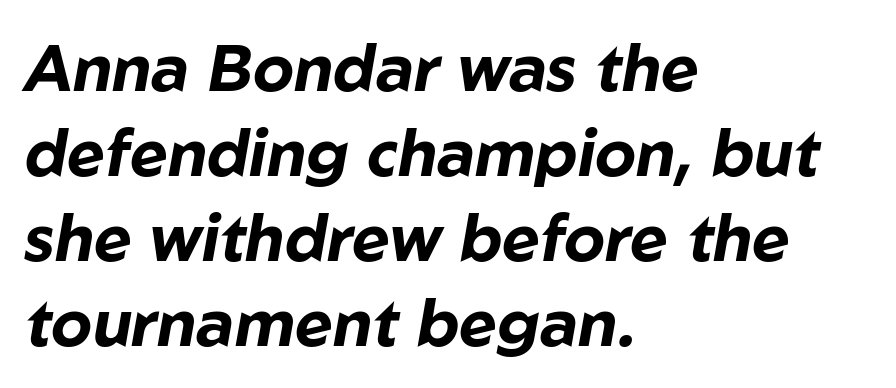
{"italic": "yes", "lean": "right", "slant_degrees": 10, "bold": "yes", "weight": "bold", "width": "normal", "stroke_contrast": "low", "x_height": "medium", "monospaced": "no", "underline": "no", "align": "left", "line_spacing": "normal", "line_spacing_ratio": 1.31, "letter_spacing": "normal", "letter_spacing_em": 0.0, "glyph_px": 65}
